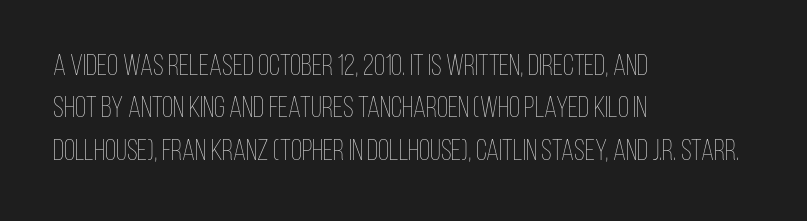
{"italic": "no", "bold": "no", "weight": "thin", "width": "condensed", "stroke_contrast": "low", "x_height": "large", "monospaced": "no", "underline": "no", "align": "left", "line_spacing": "normal", "line_spacing_ratio": 1.46, "letter_spacing": "normal", "letter_spacing_em": 0.0, "glyph_px": 29}
